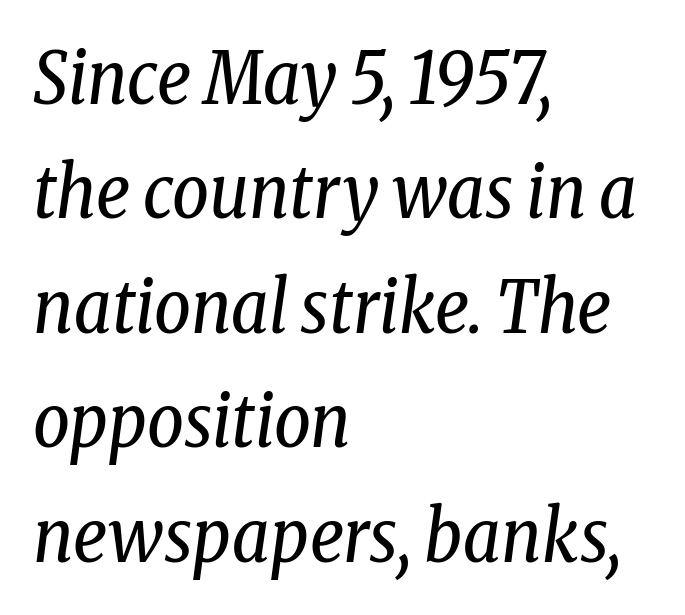
{"serif": "yes", "italic": "yes", "lean": "right", "slant_degrees": 8, "bold": "no", "weight": "regular", "width": "condensed", "stroke_contrast": "low", "x_height": "medium", "monospaced": "no", "underline": "no", "align": "left", "line_spacing": "normal", "line_spacing_ratio": 1.59, "letter_spacing": "normal", "letter_spacing_em": 0.0, "glyph_px": 72}
